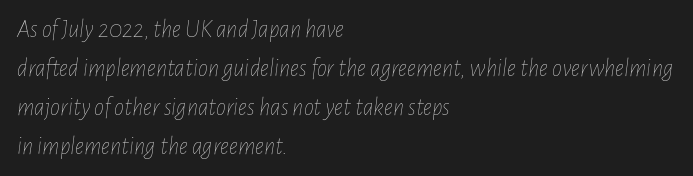
Does the leading feel generous? No, just average. These lines keep a tight, regular rhythm from letter to letter. Posture: slanted. A quiet, ordinary-to-light weight characterises the typeface. This sample is left-justified, so line endings fall wherever the words run out.
